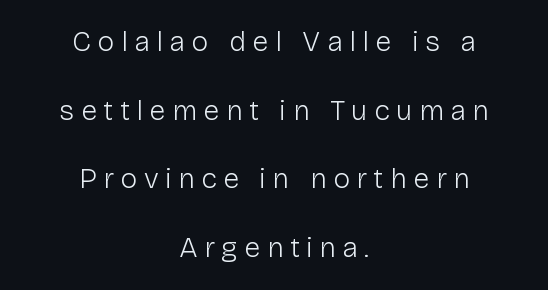
The image shows 29 px light sans-serif type, upright; set centered, loose line spacing (2.37x), unusually wide letter spacing (+0.22 em), not underlined; low stroke contrast and a medium x-height.
